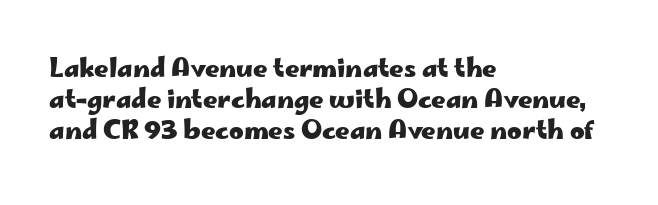
Q: Is the text bold? A: Yes.
Q: Is the text italic (slanted)? A: No, it is upright.
Q: Is the text underlined? A: No.
Q: How is the paragraph aligned? A: Left-aligned.
Q: Is the spacing between letters normal or unusually wide? A: Normal.
Q: Is the spacing between lines tight, normal or loose? A: Normal.
